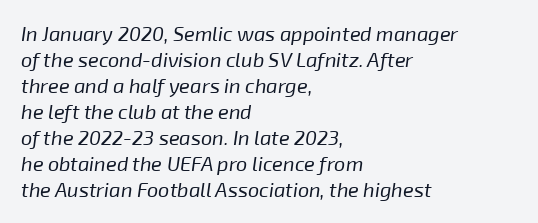
Does the lettering tilt? It does — this is italic. Unmarked baselines from the first word to the last. The rag falls on the right side of this text block. The vertical gap from one line to the next is medium. On a weight scale, this lands at 450 or below. Students, note that the glyphs here touch the page at normal intervals.
